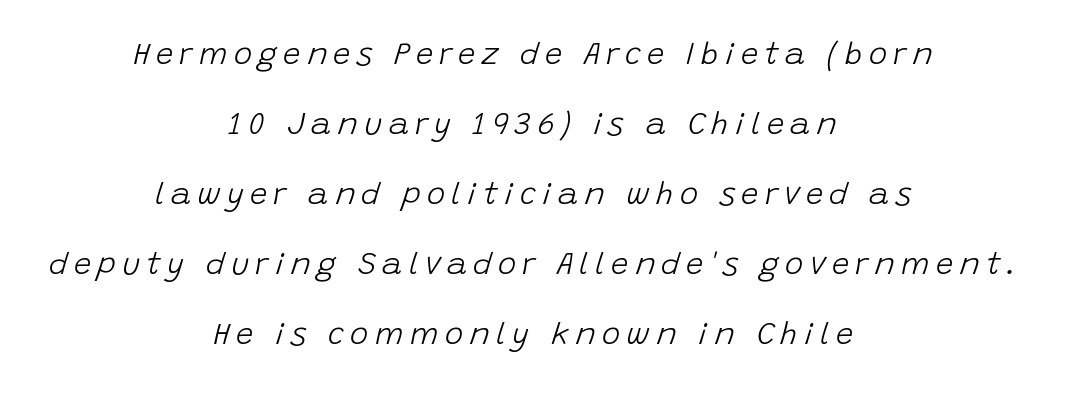
The face used here is rendered with a markedly widened letterfit. Italic? Definitely — the glyphs are oblique. You could not count columns in this text — the font is proportionally spaced. Weight: regular or lighter.
